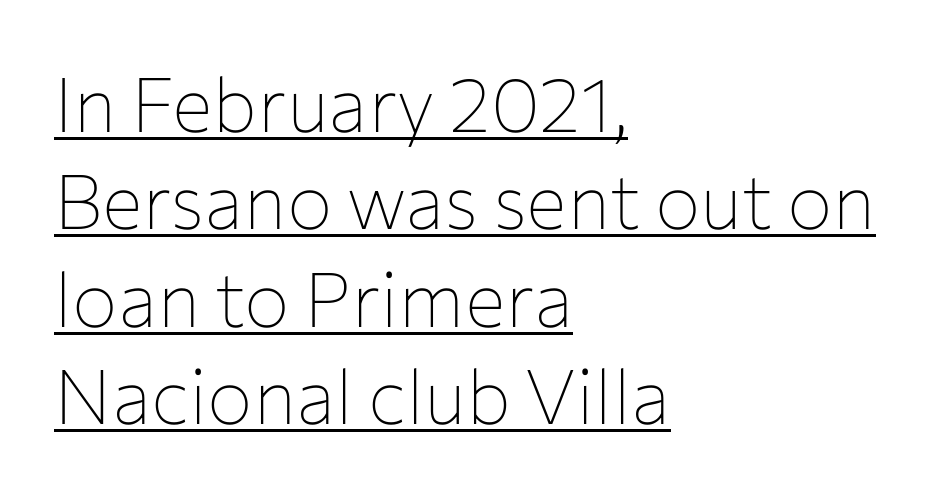
{"serif": "no", "italic": "no", "bold": "no", "weight": "thin", "width": "normal", "stroke_contrast": "low", "x_height": "medium", "monospaced": "no", "underline": "yes", "align": "left", "line_spacing": "normal", "line_spacing_ratio": 1.28, "letter_spacing": "normal", "letter_spacing_em": 0.0, "glyph_px": 76}
